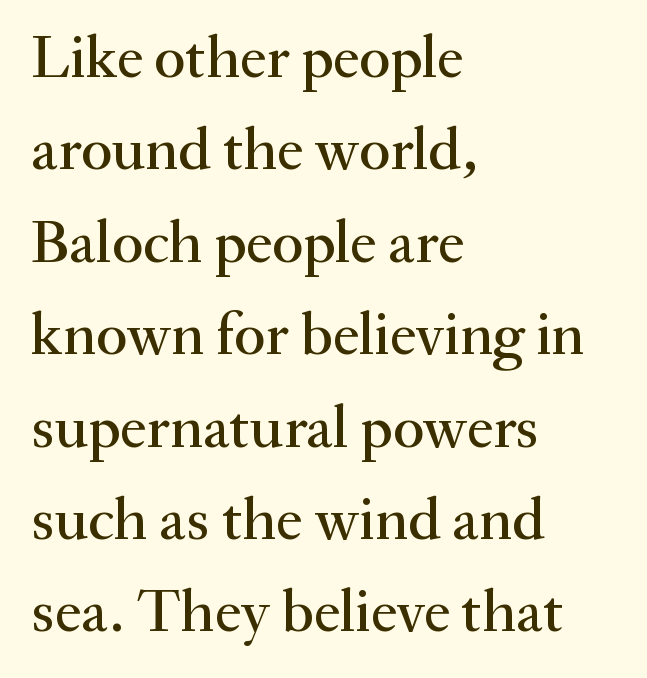
Q: Is the text italic (slanted)? A: No, it is upright.
Q: Is the typeface a serif or a sans-serif typeface? A: Serif.
Q: Is the text underlined? A: No.
Q: How is the paragraph aligned? A: Left-aligned.
Q: Is the spacing between letters normal or unusually wide? A: Normal.
Q: Is the spacing between lines tight, normal or loose? A: Normal.
Q: Width (condensed, normal, or wide)? A: Normal.
Q: Stroke contrast? A: Medium.
Q: x-height? A: Small.
Q: Monospaced? A: No.
